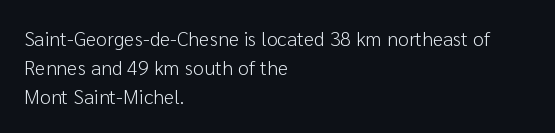
Q: Is the text bold? A: No.
Q: Is the text italic (slanted)? A: No, it is upright.
Q: Is the text underlined? A: No.
Q: How is the paragraph aligned? A: Left-aligned.
Q: Is the spacing between letters normal or unusually wide? A: Normal.
Q: Is the spacing between lines tight, normal or loose? A: Normal.
